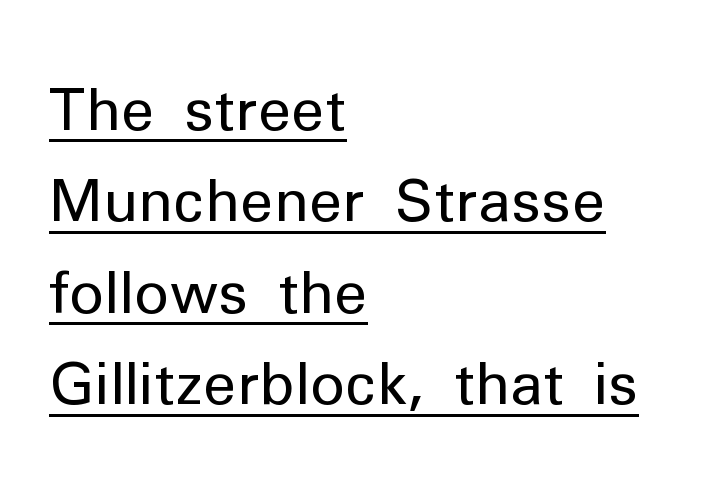
Q: Is the text bold? A: No.
Q: Is the text italic (slanted)? A: No, it is upright.
Q: Is the typeface a serif or a sans-serif typeface? A: Sans-serif.
Q: Is the text underlined? A: Yes.
Q: How is the paragraph aligned? A: Left-aligned.
Q: Is the spacing between letters normal or unusually wide? A: Normal.
Q: Is the spacing between lines tight, normal or loose? A: Normal.
Q: Width (condensed, normal, or wide)? A: Normal.
Q: Stroke contrast? A: Low.
Q: x-height? A: Medium.
Q: Monospaced? A: No.
